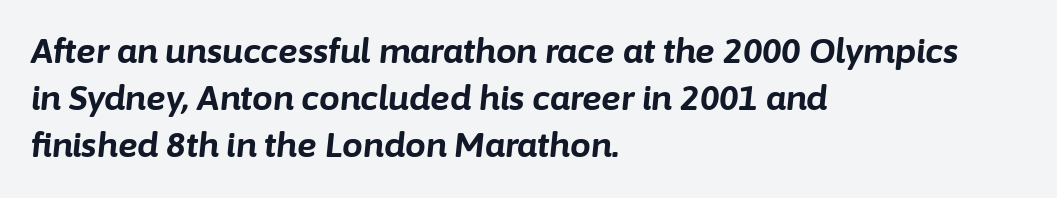
{"italic": "yes", "lean": "right", "slant_degrees": 6, "bold": "yes", "weight": "bold", "width": "normal", "stroke_contrast": "low", "x_height": "medium", "monospaced": "no", "underline": "no", "align": "left", "line_spacing": "normal", "line_spacing_ratio": 1.43, "letter_spacing": "normal", "letter_spacing_em": 0.0, "glyph_px": 33}
